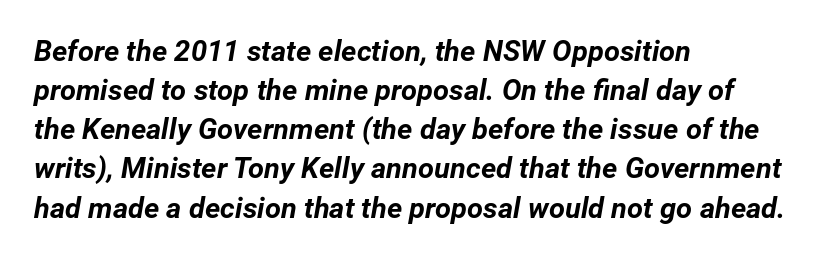
The image shows 29 px bold type, italic (leaning right); set left-aligned, normal line spacing (1.35x), normal letter spacing, not underlined; low stroke contrast and a medium x-height.
